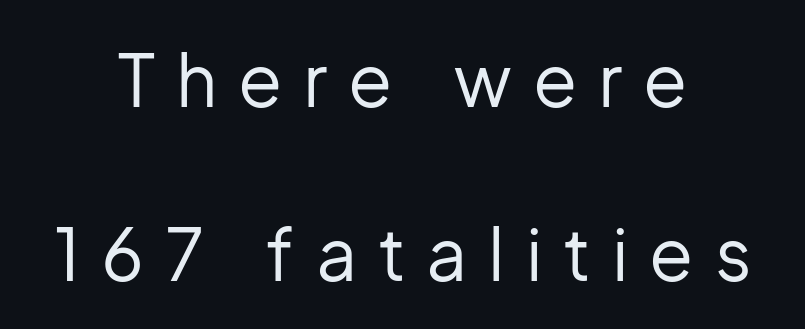
{"serif": "no", "italic": "no", "bold": "no", "weight": "regular", "width": "normal", "stroke_contrast": "low", "x_height": "medium", "monospaced": "no", "underline": "no", "align": "center", "line_spacing": "loose", "line_spacing_ratio": 2.41, "letter_spacing": "wide", "letter_spacing_em": 0.29, "glyph_px": 72}
